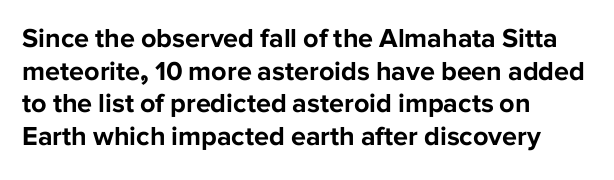
Q: Is the text bold? A: Yes.
Q: Is the text italic (slanted)? A: No, it is upright.
Q: Is the text underlined? A: No.
Q: How is the paragraph aligned? A: Left-aligned.
Q: Is the spacing between letters normal or unusually wide? A: Normal.
